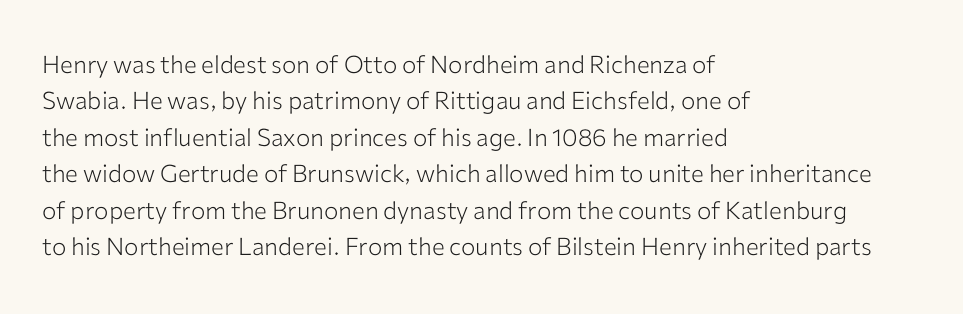
The image shows 24 px text type, upright; set left-aligned, normal line spacing (1.52x), normal letter spacing, not underlined.
